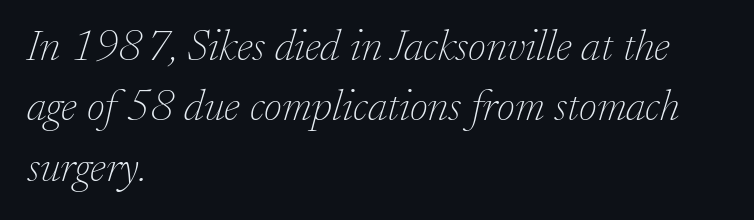
Q: Is the text bold? A: No.
Q: Is the text italic (slanted)? A: Yes, it leans right by about 17 degrees.
Q: Is the typeface a serif or a sans-serif typeface? A: Serif.
Q: Is the text underlined? A: No.
Q: How is the paragraph aligned? A: Left-aligned.
Q: Is the spacing between letters normal or unusually wide? A: Normal.
Q: Is the spacing between lines tight, normal or loose? A: Normal.
Q: Width (condensed, normal, or wide)? A: Normal.
Q: Stroke contrast? A: Low.
Q: x-height? A: Small.
Q: Monospaced? A: No.
